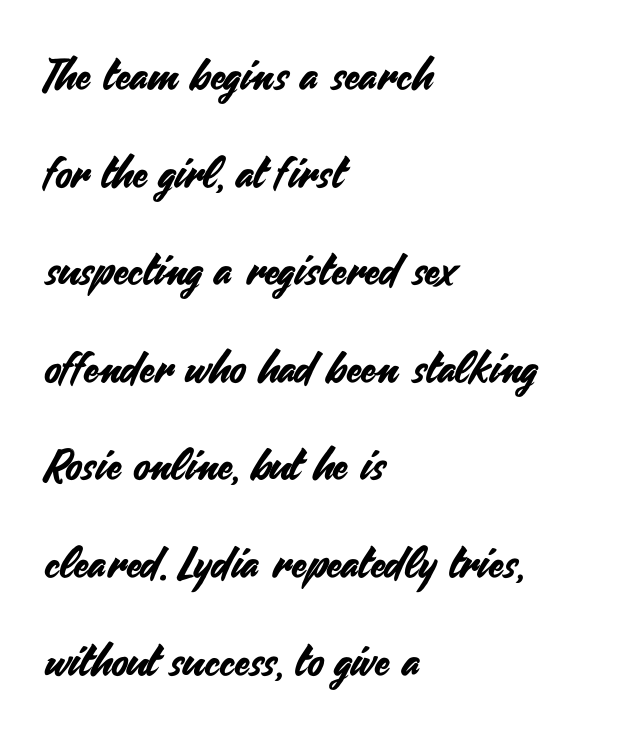
Q: Is the text italic (slanted)? A: Yes.
Q: Is the typeface a serif or a sans-serif typeface? A: Sans-serif.
Q: Is the text underlined? A: No.
Q: How is the paragraph aligned? A: Left-aligned.
Q: Is the spacing between letters normal or unusually wide? A: Normal.
Q: Is the spacing between lines tight, normal or loose? A: Loose.
Q: Width (condensed, normal, or wide)? A: Normal.
Q: Stroke contrast? A: Medium.
Q: x-height? A: Small.
Q: Monospaced? A: No.
